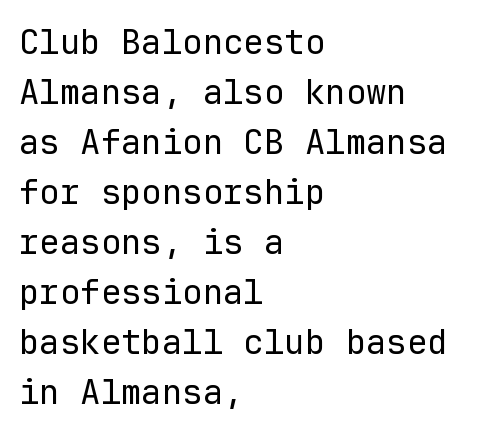
Notice how the passage keeps a crisp vertical edge on the left only. The letters sit at their default tracking, neither squeezed nor spread. Glance below the letters and you will spot only blank space. Font category for this specimen: sans-serif. Nope, not italic — everything's standing straight.
